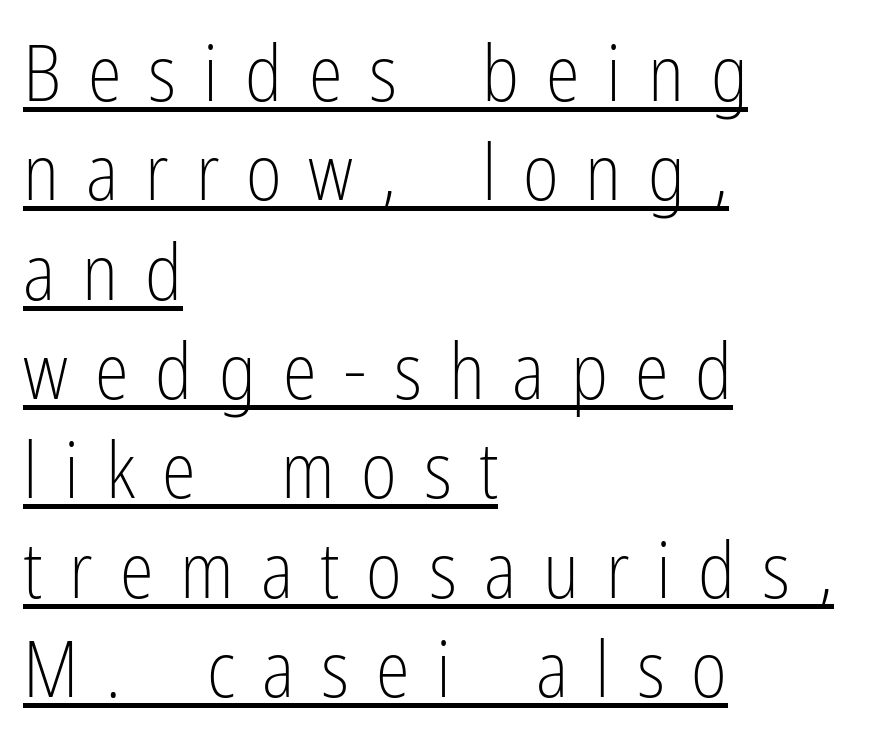
The image shows 77 px light, condensed sans-serif type, upright; set left-aligned, normal line spacing (1.29x), unusually wide letter spacing (+0.35 em), underlined; low stroke contrast and a medium x-height.
